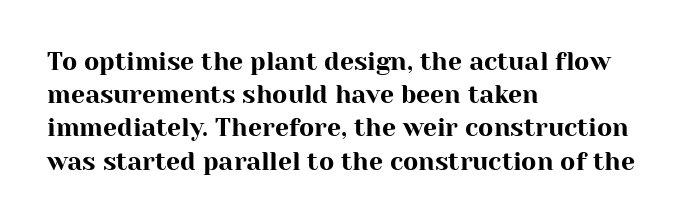
Students, observe: this is what conventionally led text looks like. Look at the tracking — it's just the regular setting, nothing added. The paragraph has a hard left edge and a soft right edge. Check under the words: just untouched page. The lettering holds an erect, upright posture throughout.
